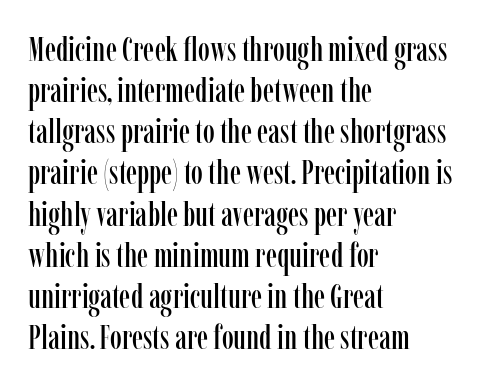
Q: Is the text italic (slanted)? A: No, it is upright.
Q: Is the typeface a serif or a sans-serif typeface? A: Serif.
Q: Is the text underlined? A: No.
Q: How is the paragraph aligned? A: Left-aligned.
Q: Is the spacing between letters normal or unusually wide? A: Normal.
Q: Width (condensed, normal, or wide)? A: Condensed.
Q: Stroke contrast? A: Low.
Q: x-height? A: Medium.
Q: Monospaced? A: No.
